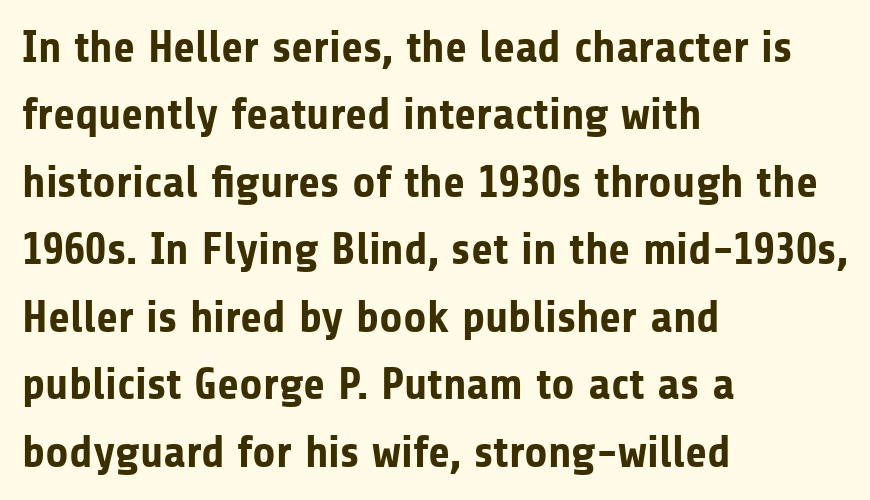
Q: Is the text bold? A: Yes.
Q: Is the text italic (slanted)? A: No, it is upright.
Q: Is the typeface a serif or a sans-serif typeface? A: Sans-serif.
Q: Is the text underlined? A: No.
Q: How is the paragraph aligned? A: Left-aligned.
Q: Is the spacing between letters normal or unusually wide? A: Normal.
Q: Is the spacing between lines tight, normal or loose? A: Normal.
Q: Width (condensed, normal, or wide)? A: Normal.
Q: Stroke contrast? A: Low.
Q: x-height? A: Medium.
Q: Monospaced? A: No.
